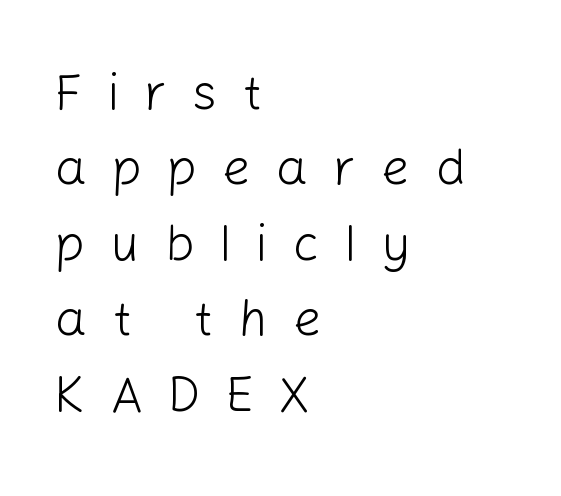
Q: Is the text bold? A: No.
Q: Is the text italic (slanted)? A: No, it is upright.
Q: Is the typeface a serif or a sans-serif typeface? A: Sans-serif.
Q: Is the text underlined? A: No.
Q: How is the paragraph aligned? A: Left-aligned.
Q: Is the spacing between letters normal or unusually wide? A: Unusually wide.
Q: Is the spacing between lines tight, normal or loose? A: Normal.
Q: Width (condensed, normal, or wide)? A: Normal.
Q: Stroke contrast? A: Low.
Q: x-height? A: Medium.
Q: Monospaced? A: No.
